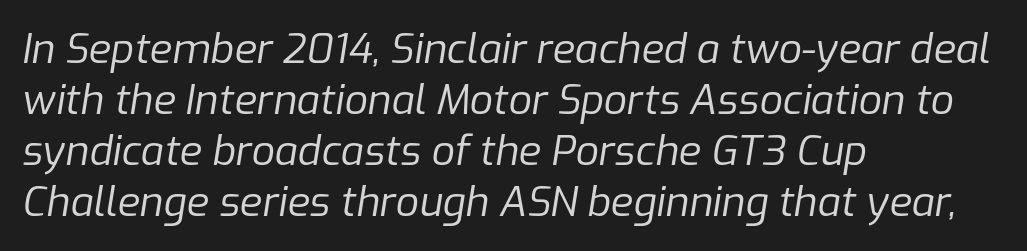
Q: Is the text bold? A: No.
Q: Is the text italic (slanted)? A: Yes, it leans right by about 9 degrees.
Q: Is the text underlined? A: No.
Q: How is the paragraph aligned? A: Left-aligned.
Q: Is the spacing between letters normal or unusually wide? A: Normal.
Q: Width (condensed, normal, or wide)? A: Normal.
Q: Stroke contrast? A: Low.
Q: x-height? A: Medium.
Q: Monospaced? A: No.
